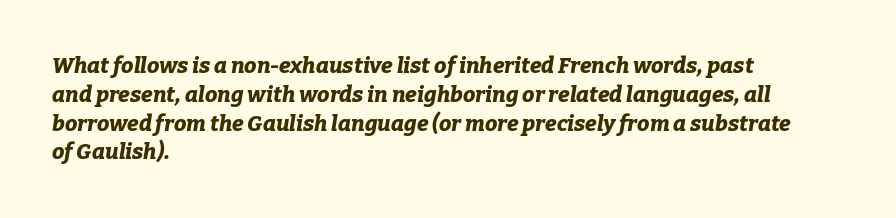
{"italic": "yes", "lean": "right", "slant_degrees": 9, "bold": "yes", "underline": "no", "align": "left", "line_spacing": "normal", "line_spacing_ratio": 1.31, "letter_spacing": "normal", "letter_spacing_em": 0.0, "glyph_px": 22}
